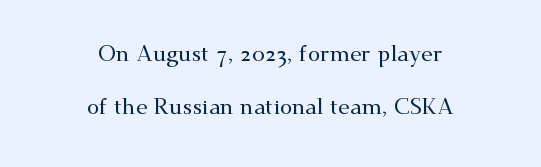
{"italic": "no", "underline": "no", "align": "center", "line_spacing": "loose", "line_spacing_ratio": 2.43, "letter_spacing": "normal", "letter_spacing_em": 0.0, "glyph_px": 22}
